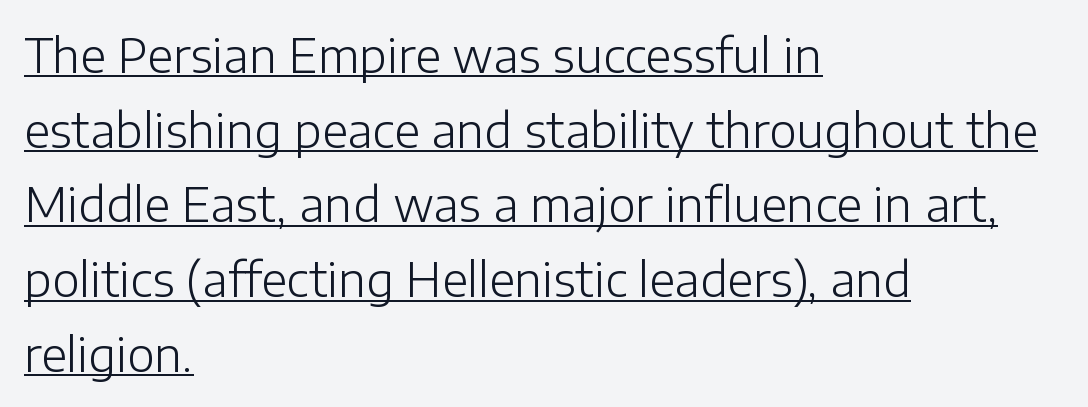
{"serif": "no", "italic": "no", "bold": "no", "weight": "light", "width": "normal", "stroke_contrast": "low", "x_height": "medium", "monospaced": "no", "underline": "yes", "align": "left", "line_spacing": "normal", "line_spacing_ratio": 1.59, "letter_spacing": "normal", "letter_spacing_em": 0.0, "glyph_px": 47}
